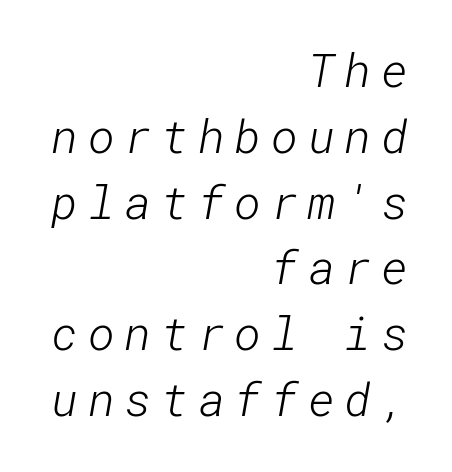
Just letters on the line, the space beneath them empty. The setting favours the right margin, as signatures and pull-quotes sometimes do. The cut favours lightness, reaching ordinary text weight at its darkest. A normal amount of white space separates one row of letters from the next. Here the glyphs are tracked loosely, breaking word shapes into spaced letters. Letterform terminals end flat and unadorned throughout the passage.
